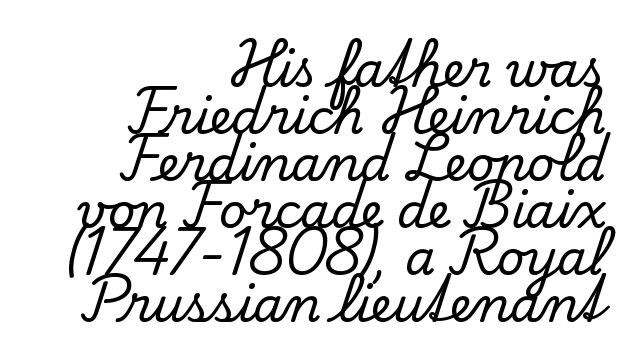
The image shows 48 px serif type; set right-aligned, tight line spacing (0.98x), normal letter spacing, not underlined; low stroke contrast and a small x-height.
